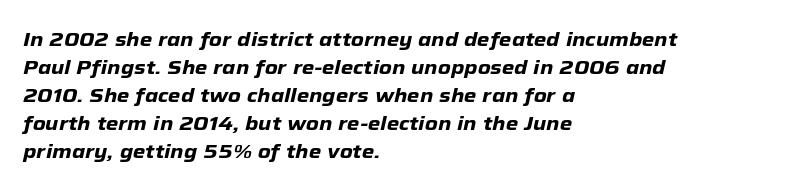
Q: Is the text bold? A: Yes.
Q: Is the text italic (slanted)? A: Yes, it leans right by about 12 degrees.
Q: Is the text underlined? A: No.
Q: How is the paragraph aligned? A: Left-aligned.
Q: Is the spacing between letters normal or unusually wide? A: Normal.
Q: Is the spacing between lines tight, normal or loose? A: Normal.
